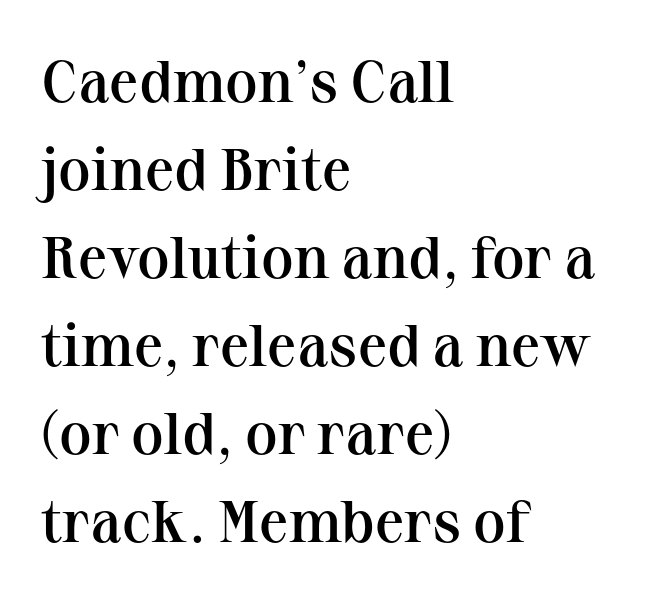
The image shows 59 px semibold serif type, upright; set left-aligned, normal line spacing (1.49x), normal letter spacing, not underlined; medium stroke contrast and a medium x-height.
